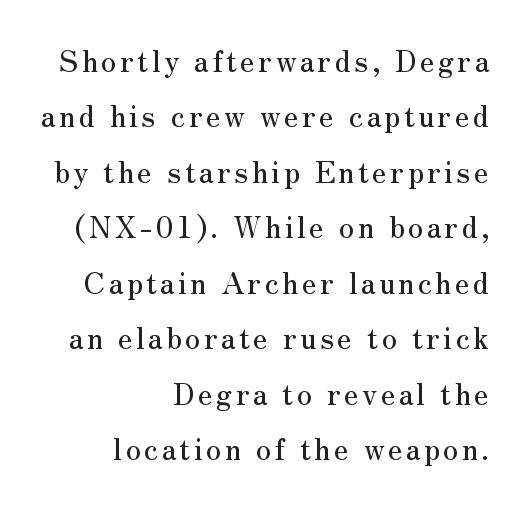
The rendering shows small feet on the letterforms — a serif design. The space beneath each line is pristine and unruled. One-word summary of the alignment: right. The passage shown is typed in a proportional face where columns would drift. The lettering holds an erect, upright posture throughout.
